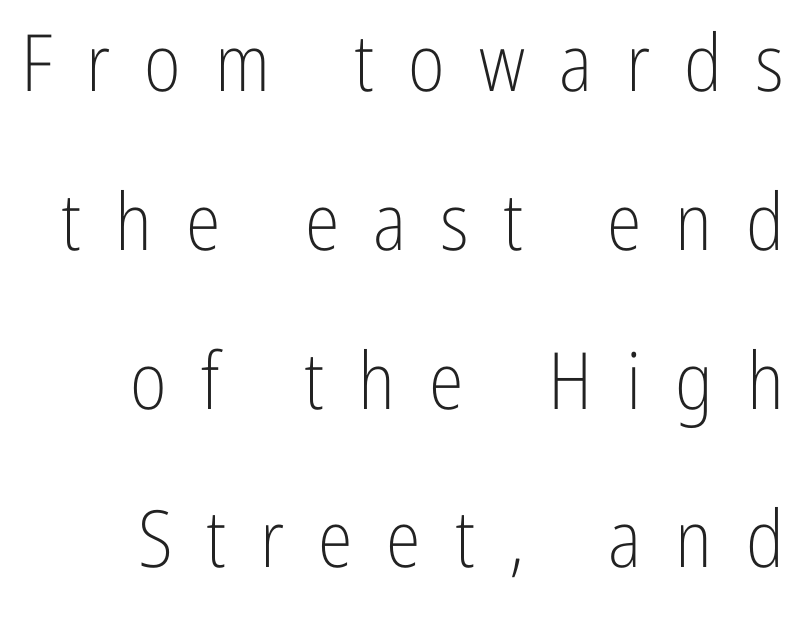
{"serif": "no", "italic": "no", "bold": "no", "weight": "light", "width": "condensed", "stroke_contrast": "low", "x_height": "medium", "monospaced": "no", "underline": "no", "line_spacing": "loose", "line_spacing_ratio": 2.01, "letter_spacing": "wide", "letter_spacing_em": 0.43, "glyph_px": 79}
